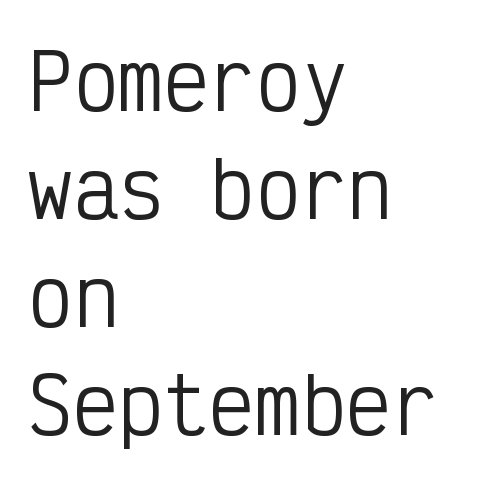
{"serif": "no", "italic": "no", "bold": "no", "weight": "regular", "width": "condensed", "stroke_contrast": "low", "x_height": "medium", "monospaced": "yes", "underline": "no", "align": "left", "line_spacing": "normal", "line_spacing_ratio": 1.42, "letter_spacing": "normal", "letter_spacing_em": 0.0, "glyph_px": 76}
